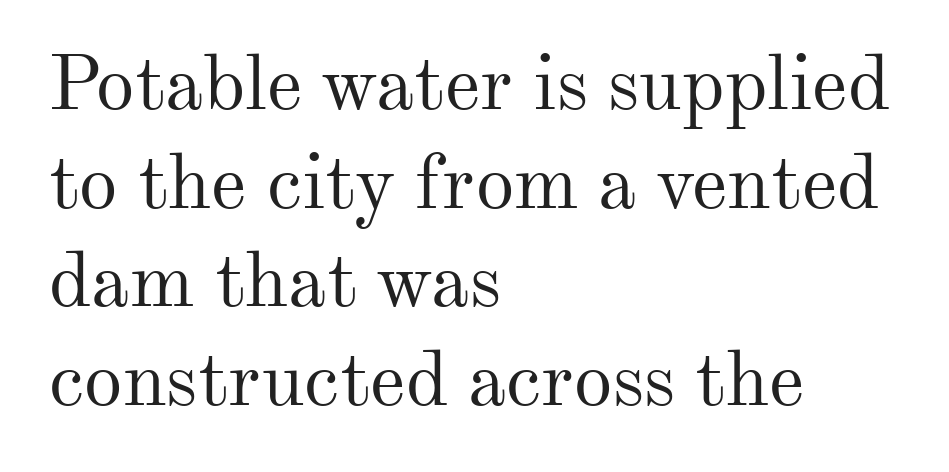
The image shows 77 px regular-weight serif type, upright; set left-aligned, normal line spacing (1.28x), normal letter spacing, not underlined; medium stroke contrast and a small x-height.
